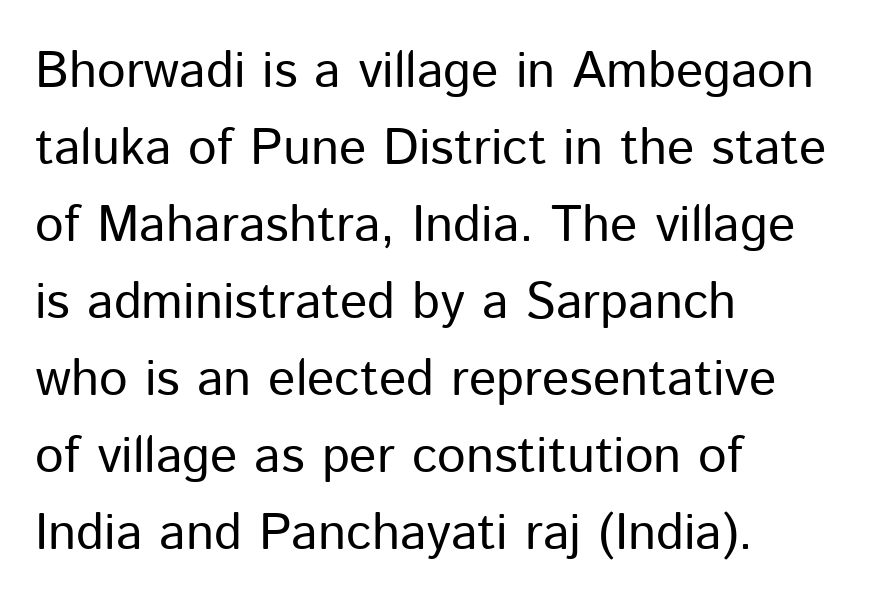
Q: Is the text bold? A: No.
Q: Is the text italic (slanted)? A: No, it is upright.
Q: Is the typeface a serif or a sans-serif typeface? A: Sans-serif.
Q: Is the text underlined? A: No.
Q: How is the paragraph aligned? A: Left-aligned.
Q: Is the spacing between letters normal or unusually wide? A: Normal.
Q: Is the spacing between lines tight, normal or loose? A: Normal.
Q: Width (condensed, normal, or wide)? A: Normal.
Q: Stroke contrast? A: Low.
Q: x-height? A: Medium.
Q: Monospaced? A: No.
